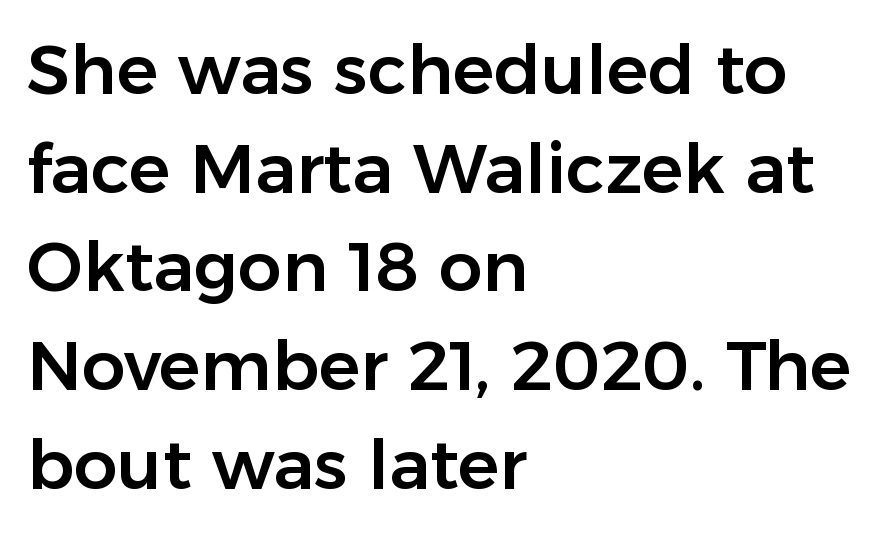
The image shows 69 px sans-serif type, upright; set left-aligned, normal line spacing (1.43x), normal letter spacing, not underlined; low stroke contrast and a medium x-height.
